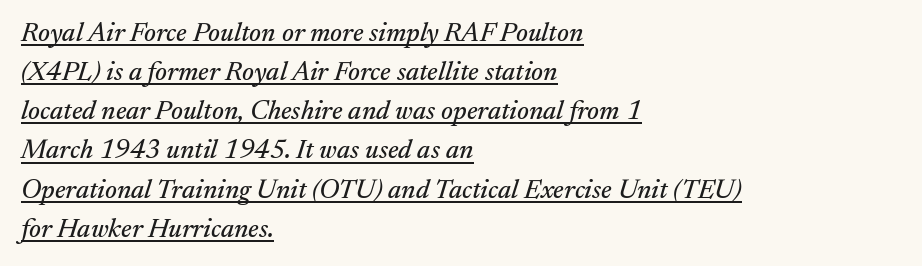
Q: Is the text italic (slanted)? A: Yes, it leans right by about 17 degrees.
Q: Is the text underlined? A: Yes.
Q: How is the paragraph aligned? A: Left-aligned.
Q: Is the spacing between letters normal or unusually wide? A: Normal.
Q: Is the spacing between lines tight, normal or loose? A: Normal.
